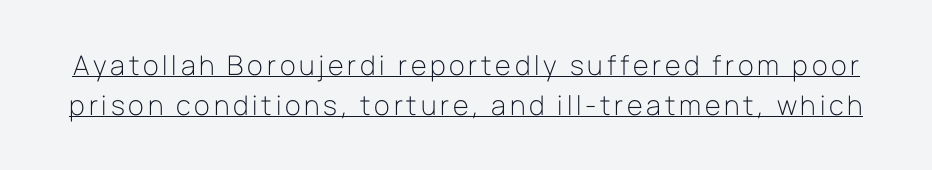
The image shows 27 px text type, upright; set normal line spacing (1.47x), underlined.
